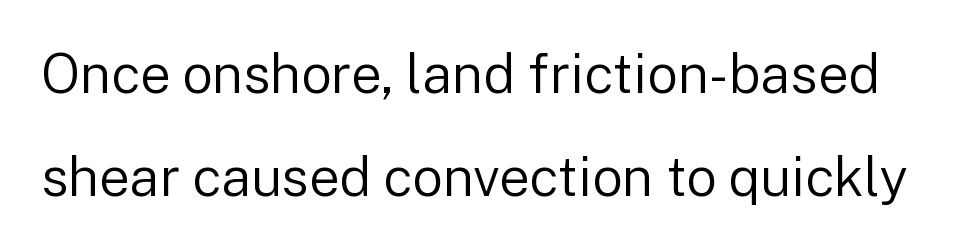
The image shows 54 px regular-weight sans-serif type, upright; set loose line spacing (1.9x), normal letter spacing, not underlined; low stroke contrast and a medium x-height.
